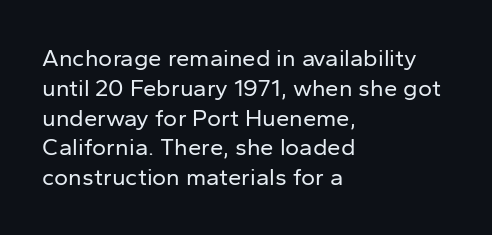
If you drew a line through each stem, it would be perfectly vertical. Tracking value appears to be zero — textbook default spacing. The rag falls on the right side of this text block. The face looks like a standard text weight, possibly lighter. The string is rendered with underlining switched off.
